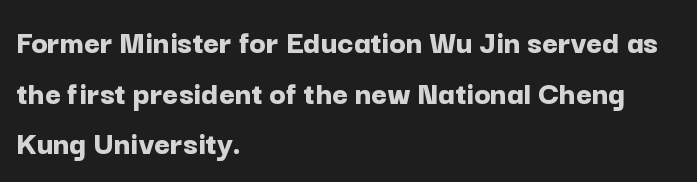
Regarding serifs, this sample does without them. This is the regular roman posture of the typeface. In terms of letterspacing, this is plain default setting. This sample is left-justified, so line endings fall wherever the words run out. The rendering uses natural spacing where letterforms have individual widths.
